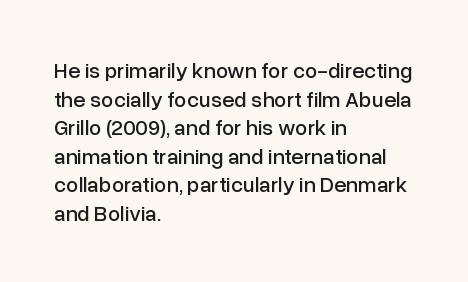
Q: Is the text italic (slanted)? A: No, it is upright.
Q: Is the text underlined? A: No.
Q: How is the paragraph aligned? A: Left-aligned.
Q: Is the spacing between letters normal or unusually wide? A: Normal.
Q: Is the spacing between lines tight, normal or loose? A: Normal.
